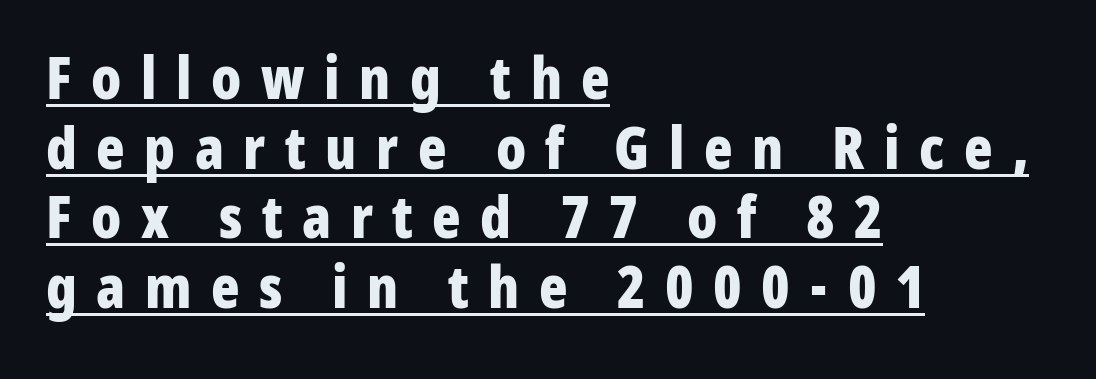
{"serif": "no", "italic": "no", "bold": "yes", "weight": "bold", "width": "condensed", "stroke_contrast": "low", "x_height": "medium", "monospaced": "no", "underline": "yes", "align": "left", "line_spacing_ratio": 1.18, "letter_spacing": "wide", "letter_spacing_em": 0.33, "glyph_px": 59}
